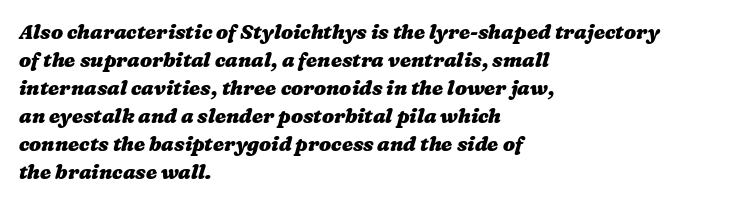
{"bold": "yes", "underline": "no", "align": "left", "line_spacing": "normal", "line_spacing_ratio": 1.4, "letter_spacing": "normal", "letter_spacing_em": 0.0, "glyph_px": 20}
